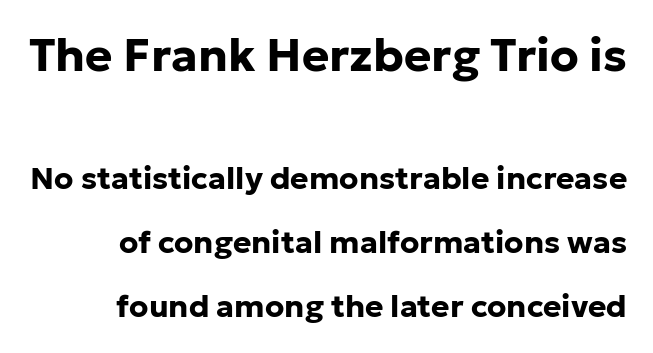
{"serif": "no", "italic": "no", "bold": "yes", "weight": "bold", "width": "normal", "stroke_contrast": "low", "x_height": "medium", "monospaced": "no", "underline": "no", "align": "right", "line_spacing": "loose", "line_spacing_ratio": 2.07, "letter_spacing": "normal", "letter_spacing_em": 0.0, "larger_block": "first", "size_ratio": 1.48, "glyph_px": 46}
